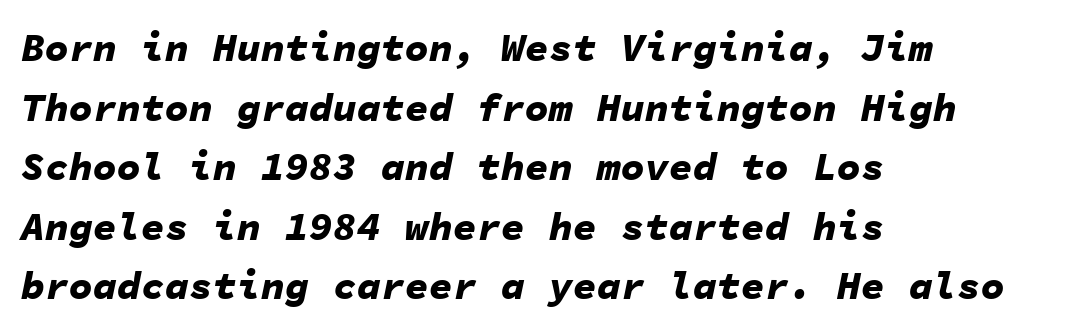
Q: Is the text bold? A: Yes.
Q: Is the text italic (slanted)? A: Yes, it leans right by about 11 degrees.
Q: Is the text underlined? A: No.
Q: How is the paragraph aligned? A: Left-aligned.
Q: Is the spacing between letters normal or unusually wide? A: Normal.
Q: Is the spacing between lines tight, normal or loose? A: Normal.
Q: Width (condensed, normal, or wide)? A: Normal.
Q: Stroke contrast? A: Low.
Q: x-height? A: Medium.
Q: Monospaced? A: Yes.
